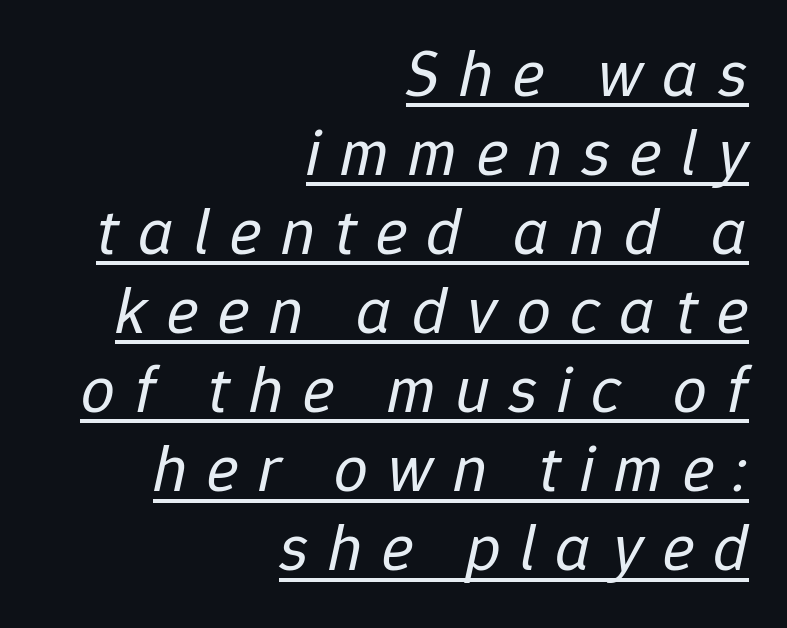
Italic? Definitely — the glyphs are oblique. Students, note that the glyphs here are deliberately spaced far apart. Which margin do the lines hug? The right one — the left edge is uneven. Do the characters align in a grid? No, the font is proportional. Underlining? Definitely there.
